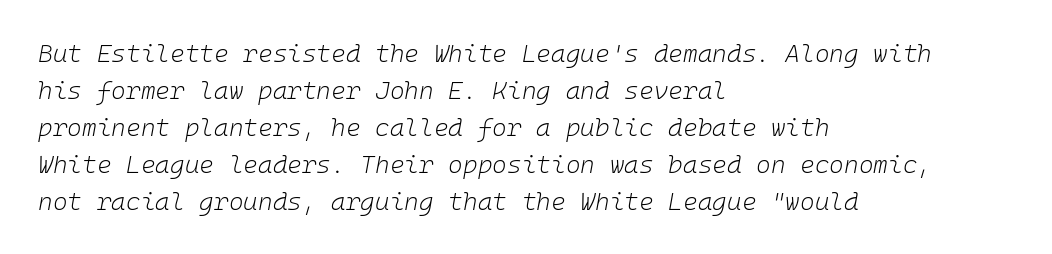
{"italic": "yes", "lean": "right", "slant_degrees": 10, "bold": "no", "underline": "no", "align": "left", "line_spacing": "normal", "line_spacing_ratio": 1.48, "letter_spacing": "normal", "letter_spacing_em": 0.0, "glyph_px": 25}
